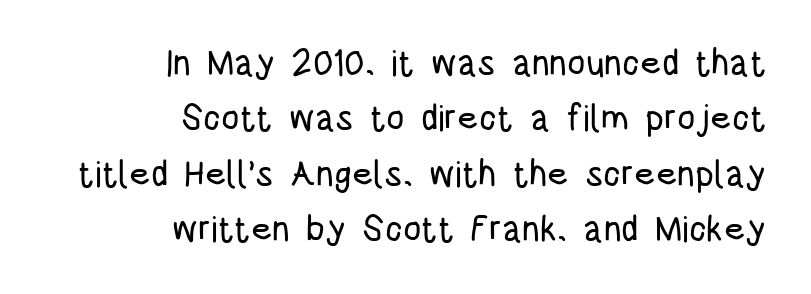
The ragged edge is on the left, which tells us the setting is flush right. A typesetter would call this proportional, since set widths differ per character. Descenders are the only things crossing below the line. A sans-serif font was chosen for this passage. Characters remain perfectly vertical along every line. In terms of letterspacing, this is plain default setting.
